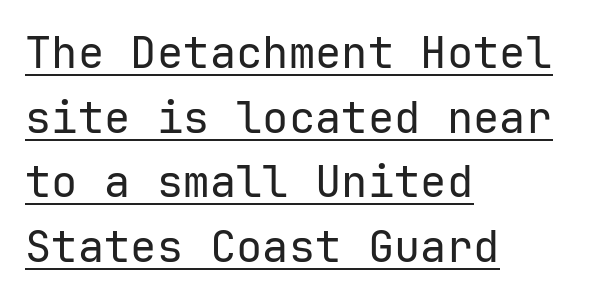
What stands out about the letter spacing? Nothing — it is the standard amount. Line starts are locked; line ends wander. The string is rendered with underlining switched on. The space between consecutive lines is moderate. The typeface has the unassuming heft of standard copy or less.
